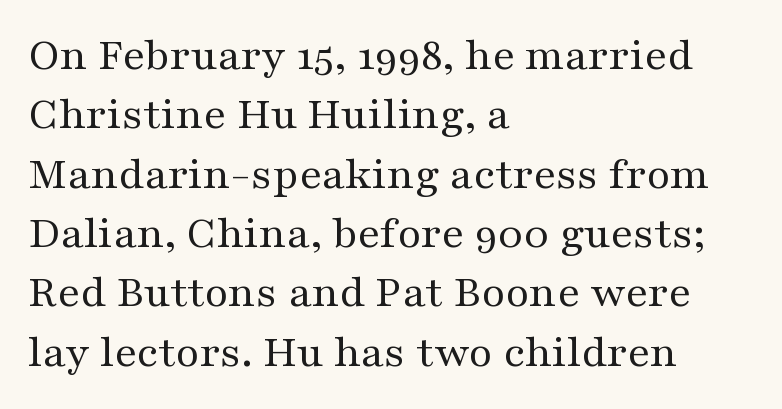
Q: Is the text bold? A: No.
Q: Is the text italic (slanted)? A: No, it is upright.
Q: Is the typeface a serif or a sans-serif typeface? A: Serif.
Q: Is the text underlined? A: No.
Q: How is the paragraph aligned? A: Left-aligned.
Q: Is the spacing between letters normal or unusually wide? A: Normal.
Q: Is the spacing between lines tight, normal or loose? A: Normal.
Q: Width (condensed, normal, or wide)? A: Wide.
Q: Stroke contrast? A: Medium.
Q: x-height? A: Medium.
Q: Monospaced? A: No.
